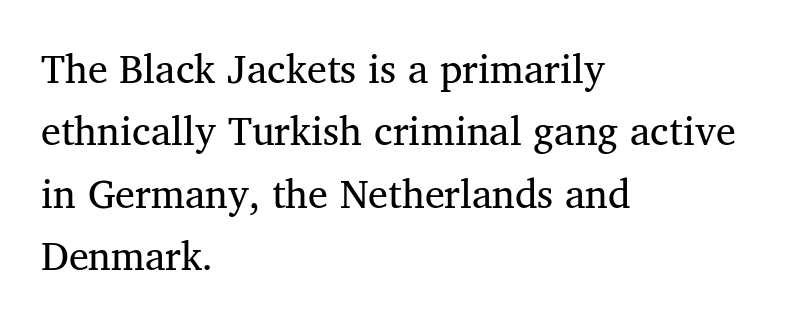
Q: Is the text bold? A: No.
Q: Is the typeface a serif or a sans-serif typeface? A: Serif.
Q: Is the text underlined? A: No.
Q: How is the paragraph aligned? A: Left-aligned.
Q: Is the spacing between letters normal or unusually wide? A: Normal.
Q: Is the spacing between lines tight, normal or loose? A: Normal.
Q: Width (condensed, normal, or wide)? A: Normal.
Q: Stroke contrast? A: Medium.
Q: x-height? A: Medium.
Q: Monospaced? A: No.
